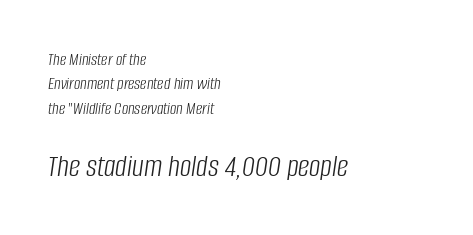
{"italic": "yes", "lean": "right", "slant_degrees": 8, "bold": "no", "weight": "light", "width": "condensed", "stroke_contrast": "low", "x_height": "large", "monospaced": "no", "underline": "no", "align": "left", "line_spacing": "normal", "line_spacing_ratio": 1.36, "letter_spacing": "normal", "letter_spacing_em": 0.0, "larger_block": "second", "size_ratio": 1.78, "glyph_px": 32}
